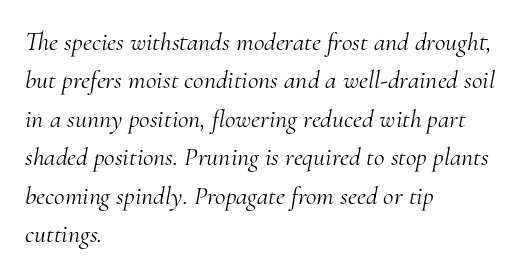
{"italic": "yes", "lean": "right", "slant_degrees": 10, "bold": "no", "underline": "no", "align": "left", "line_spacing": "normal", "line_spacing_ratio": 1.48, "letter_spacing": "normal", "letter_spacing_em": 0.0, "glyph_px": 26}
